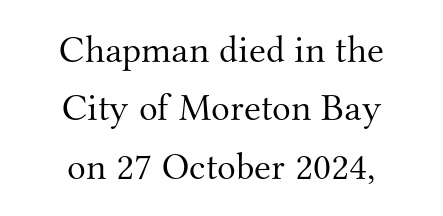
You could call the tracking neutral — neither tight nor loose. The weight would be labelled regular, book, light, or lighter still. Does the lettering tilt? It doesn't — this is upright. A normal amount of white space separates one row of letters from the next. This rendering uses center alignment, leaving both contours irregular but symmetric.
